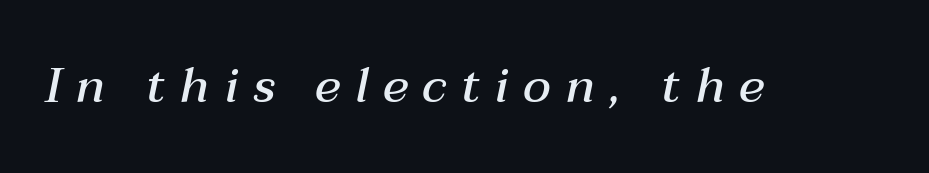
Glyph-to-glyph distance is far greater than everyday printed text. The rendering applies a slant to the glyphs. You could not count columns in this text — the font is proportionally spaced. How heavy is the stroke? Medium-heavy — a semibold, shy of bold. Quick note: underline off.
